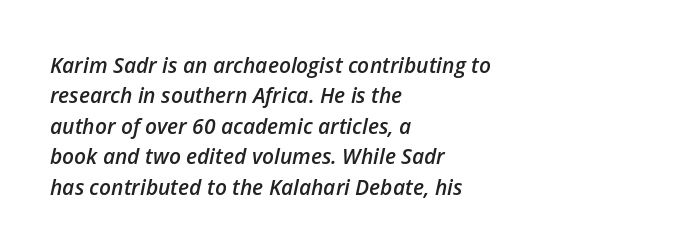
{"italic": "yes", "lean": "right", "slant_degrees": 12, "bold": "semi", "underline": "no", "align": "left", "line_spacing": "normal", "line_spacing_ratio": 1.45, "letter_spacing": "normal", "letter_spacing_em": 0.0, "glyph_px": 21}
